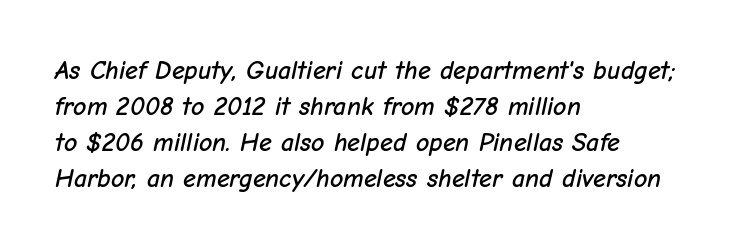
Q: Is the text italic (slanted)? A: Yes, it leans right by about 12 degrees.
Q: Is the text underlined? A: No.
Q: How is the paragraph aligned? A: Left-aligned.
Q: Is the spacing between letters normal or unusually wide? A: Normal.
Q: Is the spacing between lines tight, normal or loose? A: Normal.
